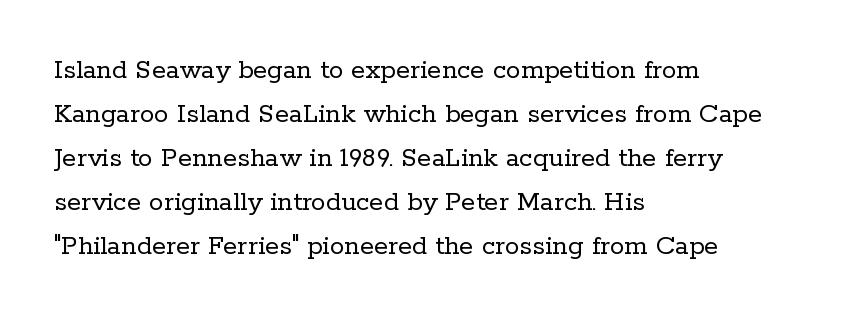
{"serif": "yes", "italic": "no", "bold": "no", "weight": "regular", "width": "normal", "stroke_contrast": "low", "x_height": "medium", "monospaced": "no", "underline": "no", "align": "left", "line_spacing": "normal", "line_spacing_ratio": 1.52, "letter_spacing": "normal", "letter_spacing_em": 0.0, "glyph_px": 29}
